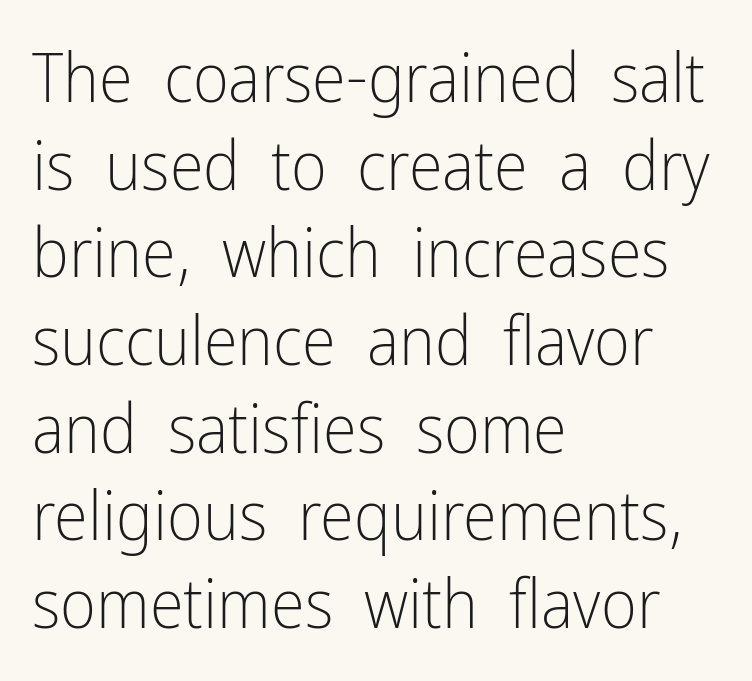
Q: Is the text bold? A: No.
Q: Is the text italic (slanted)? A: No, it is upright.
Q: Is the typeface a serif or a sans-serif typeface? A: Sans-serif.
Q: Is the text underlined? A: No.
Q: How is the paragraph aligned? A: Left-aligned.
Q: Is the spacing between letters normal or unusually wide? A: Normal.
Q: Is the spacing between lines tight, normal or loose? A: Normal.
Q: Width (condensed, normal, or wide)? A: Condensed.
Q: Stroke contrast? A: Low.
Q: x-height? A: Medium.
Q: Monospaced? A: No.
